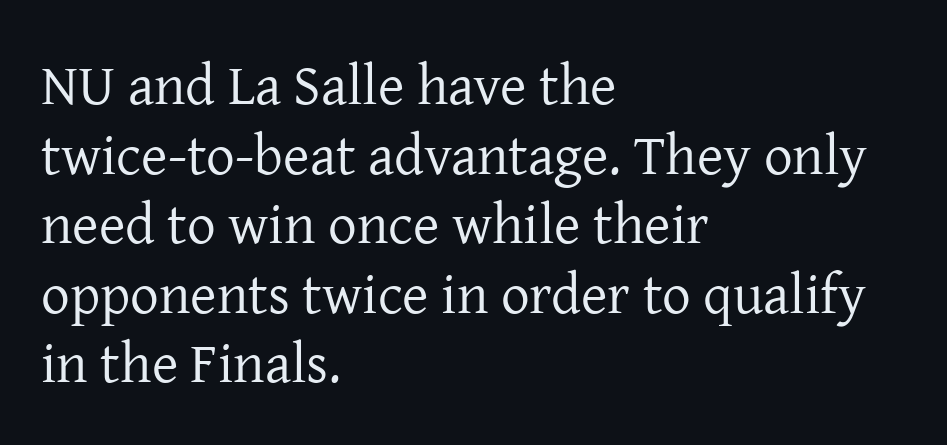
{"serif": "yes", "italic": "no", "bold": "no", "weight": "regular", "width": "normal", "stroke_contrast": "low", "x_height": "medium", "monospaced": "no", "underline": "no", "align": "left", "line_spacing_ratio": 1.22, "letter_spacing": "normal", "letter_spacing_em": 0.0, "glyph_px": 57}
